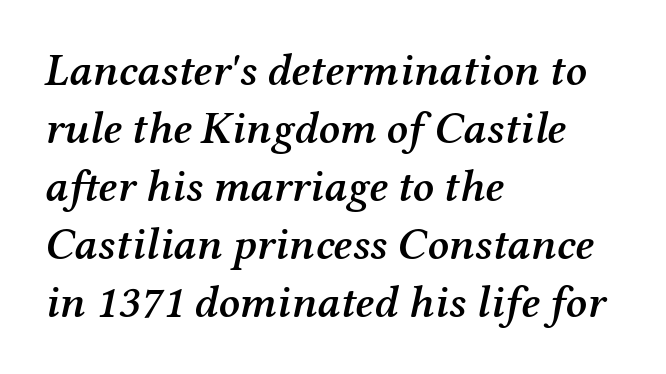
Q: Is the text bold? A: Semi-bold.
Q: Is the text italic (slanted)? A: Yes, it leans right by about 12 degrees.
Q: Is the typeface a serif or a sans-serif typeface? A: Serif.
Q: Is the text underlined? A: No.
Q: How is the paragraph aligned? A: Left-aligned.
Q: Is the spacing between letters normal or unusually wide? A: Normal.
Q: Is the spacing between lines tight, normal or loose? A: Normal.
Q: Width (condensed, normal, or wide)? A: Normal.
Q: Stroke contrast? A: Medium.
Q: x-height? A: Medium.
Q: Monospaced? A: No.
